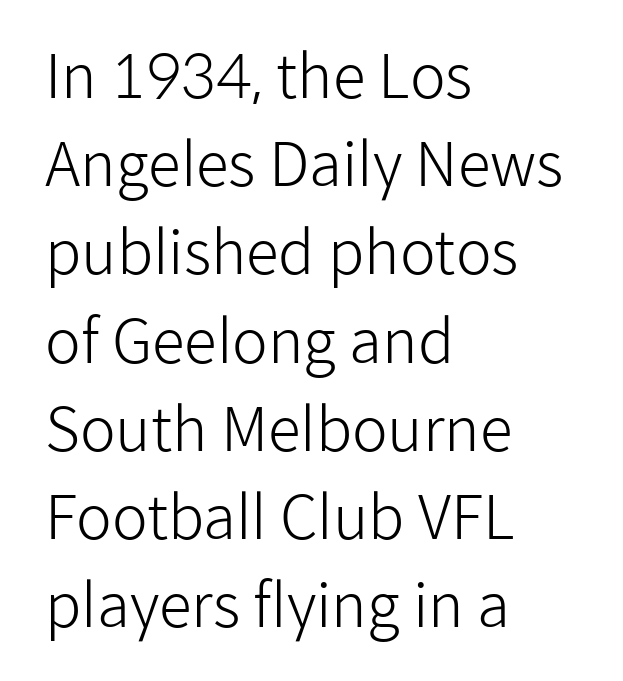
The image shows 60 px light sans-serif type, upright; set left-aligned, normal line spacing (1.47x), normal letter spacing, not underlined; low stroke contrast and a medium x-height.
